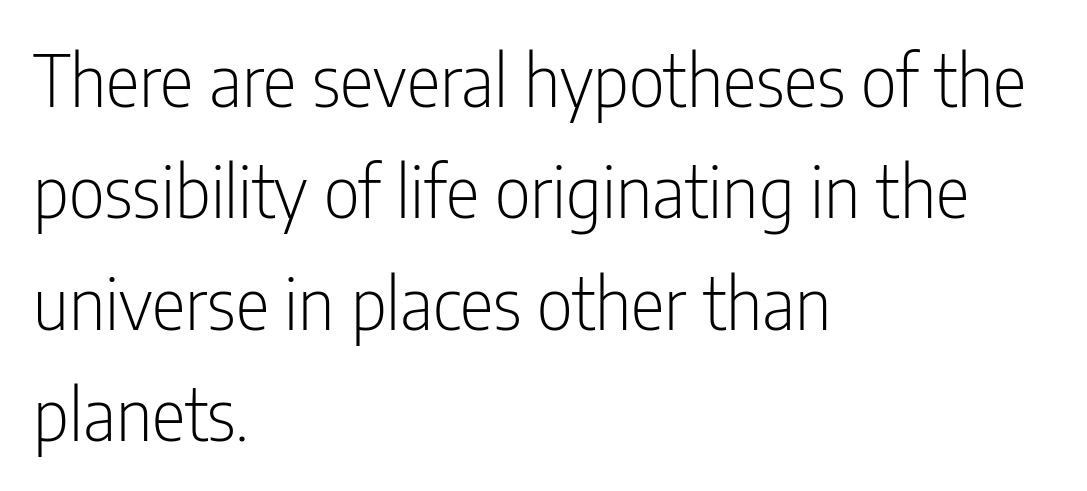
The image shows 71 px light, condensed sans-serif type, upright; set left-aligned, normal line spacing (1.57x), normal letter spacing, not underlined; low stroke contrast and a medium x-height.
